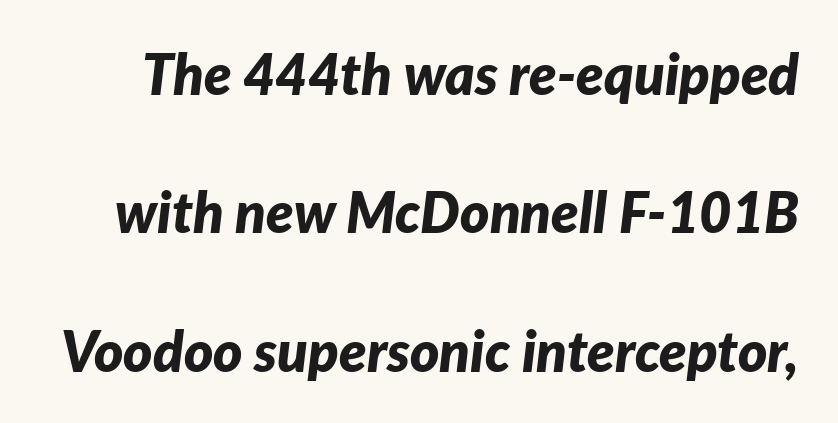
The image shows 56 px bold type, italic (leaning right); set loose line spacing (2.47x), normal letter spacing, not underlined; low stroke contrast and a medium x-height.
